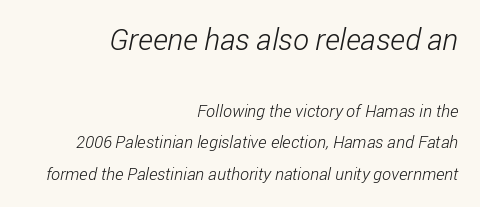
Q: Is the text bold? A: No.
Q: Is the typeface a serif or a sans-serif typeface? A: Sans-serif.
Q: Is the text underlined? A: No.
Q: How is the paragraph aligned? A: Right-aligned.
Q: Is the spacing between letters normal or unusually wide? A: Normal.
Q: Which block of text is set in a larger size, the first (top) or the second (bottom)? A: The first (top) one.
Q: Width (condensed, normal, or wide)? A: Condensed.
Q: Stroke contrast? A: Low.
Q: x-height? A: Medium.
Q: Monospaced? A: No.
